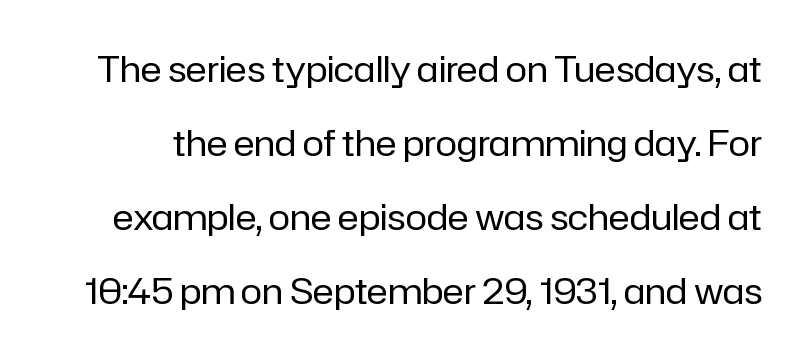
{"serif": "no", "italic": "no", "bold": "no", "weight": "regular", "width": "normal", "stroke_contrast": "low", "x_height": "medium", "monospaced": "no", "underline": "no", "line_spacing": "loose", "line_spacing_ratio": 2.06, "letter_spacing": "normal", "letter_spacing_em": 0.0, "glyph_px": 36}
